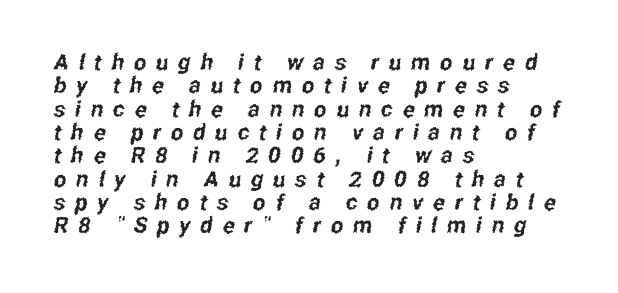
{"underline": "no", "align": "left", "line_spacing": "tight", "line_spacing_ratio": 1.06, "letter_spacing": "wide", "letter_spacing_em": 0.45, "glyph_px": 22}
